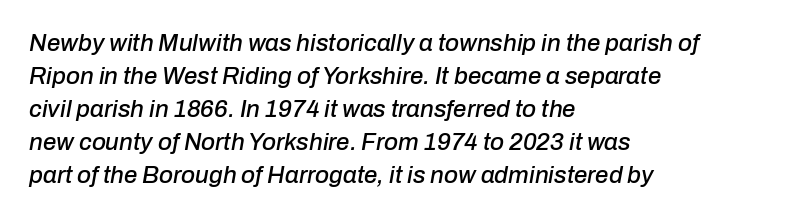
The image shows 24 px text type, italic (leaning right); set left-aligned, normal line spacing (1.37x), normal letter spacing, not underlined.
